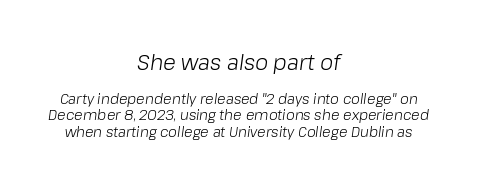
{"italic": "yes", "lean": "right", "slant_degrees": 8, "bold": "no", "underline": "no", "align": "center", "line_spacing_ratio": 1.19, "letter_spacing": "normal", "letter_spacing_em": 0.0, "larger_block": "first", "size_ratio": 1.5, "glyph_px": 21}
